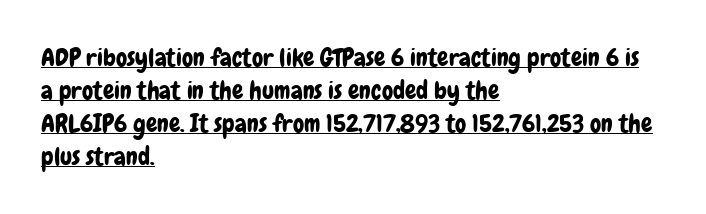
These lines sit exactly where default settings would place them. Characters remain perfectly vertical along every line. Honestly, the letter spacing is just normal — you wouldn't notice it. Line starts are locked; line ends wander.
